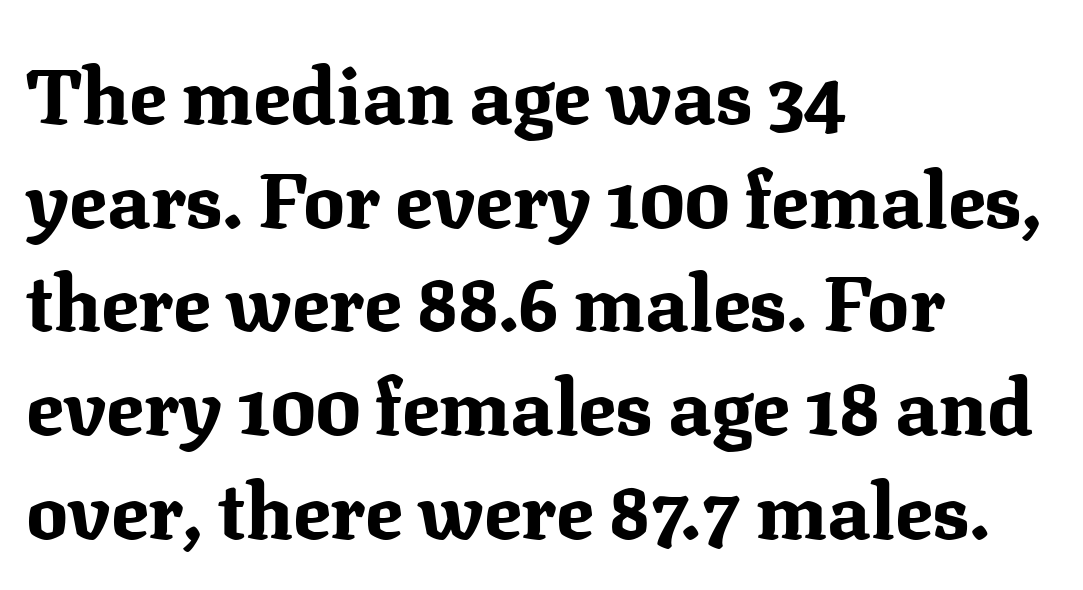
Do the characters align in a grid? No, the font is proportional. Whoever set this chose a conventional vertical rhythm. Old-style or modern, the face here clearly has serifs. Each glyph is drawn with heavy, bold strokes. What stands out about the letter spacing? Nothing — it is the standard amount.
